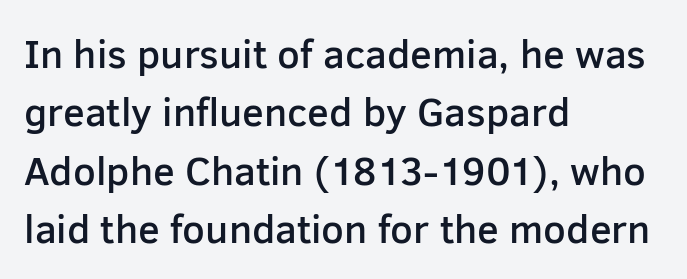
In terms of weight, the rendering is demibold, just under bold. Vertically, the passage feels balanced, rows spaced as you'd expect. No feet cap the strokes, marking this as sans-serif type. The lettering holds an erect, upright posture throughout. These lines are rendered in a variable-pitch font. Nobody touched the tracking dial on this one.
